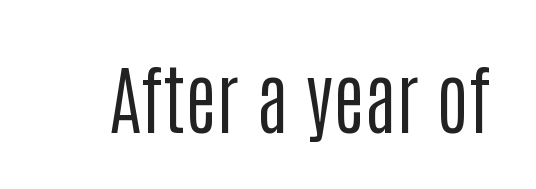
Compared with a typical body face, this is equally light or lighter still. The strip under each line holds only bare page. Are there feet on the stems? There aren't — it's a sans. Do the characters align in a grid? No, the font is proportional. This sample uses an upright cut, with every glyph sitting square on the baseline.
